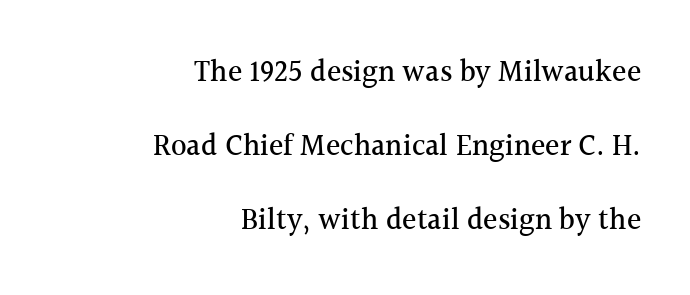
Q: Is the text italic (slanted)? A: No, it is upright.
Q: Is the typeface a serif or a sans-serif typeface? A: Serif.
Q: Is the text underlined? A: No.
Q: How is the paragraph aligned? A: Right-aligned.
Q: Is the spacing between letters normal or unusually wide? A: Normal.
Q: Is the spacing between lines tight, normal or loose? A: Loose.
Q: Width (condensed, normal, or wide)? A: Normal.
Q: x-height? A: Medium.
Q: Monospaced? A: No.
